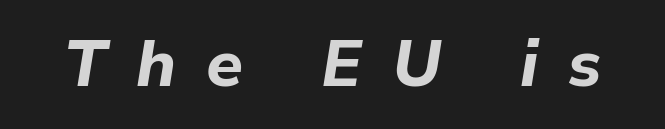
{"italic": "yes", "lean": "right", "slant_degrees": 9, "bold": "yes", "weight": "bold", "width": "normal", "stroke_contrast": "low", "x_height": "medium", "monospaced": "no", "underline": "no", "letter_spacing": "wide", "letter_spacing_em": 0.45, "glyph_px": 66}
